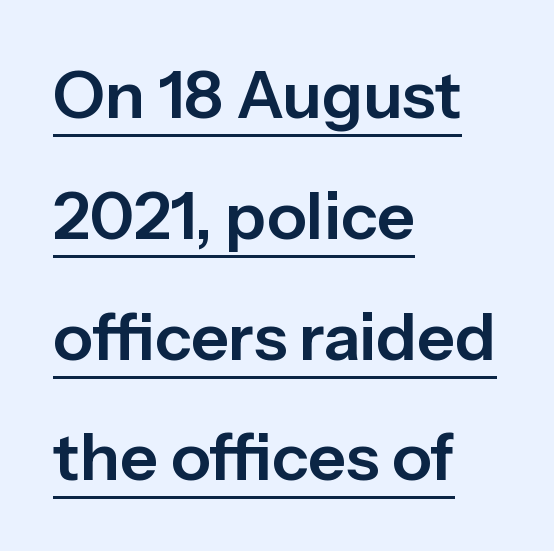
{"serif": "no", "italic": "no", "width": "normal", "stroke_contrast": "low", "x_height": "medium", "monospaced": "no", "underline": "yes", "align": "left", "line_spacing_ratio": 1.83, "letter_spacing": "normal", "letter_spacing_em": 0.0, "glyph_px": 66}
